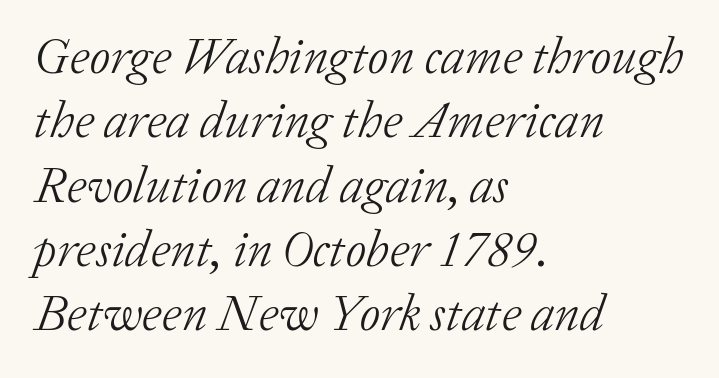
Serif or sans? Serif — the stroke terminals have little feet. Do the characters align in a grid? No, the font is proportional. Line spacing here is normal. The baseline area is clear. Does the copy run flush right? No — it runs flush left.
